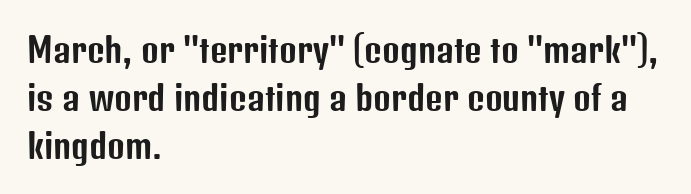
Are there feet on the stems? There aren't — it's a sans. This sample is left-justified, so line endings fall wherever the words run out. Spacing verdict: proportional, widths tailored to each character. Vertical strokes here are truly vertical. Each new line begins a customary step beneath the previous one. These lines keep a tight, regular rhythm from letter to letter.
